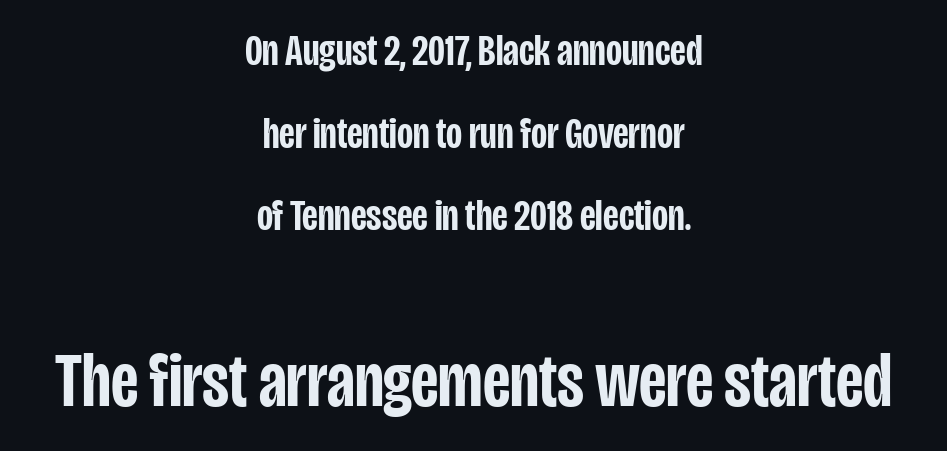
The image shows 77 px semibold, condensed sans-serif type, upright; set centered, line spacing 1.88x, normal letter spacing, not underlined; the second (bottom) block is 1.75x larger; low stroke contrast and a large x-height.
